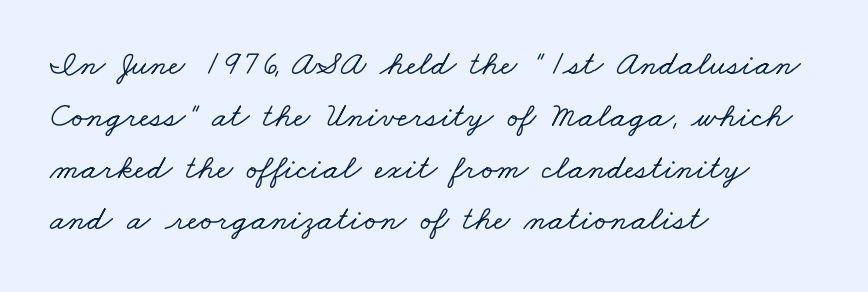
Does the copy run flush right? No — it runs flush left. Between one letter and the next there's only the usual sliver of space. The passage shown is not underscored anywhere. These lines are rendered in a variable-pitch font.
